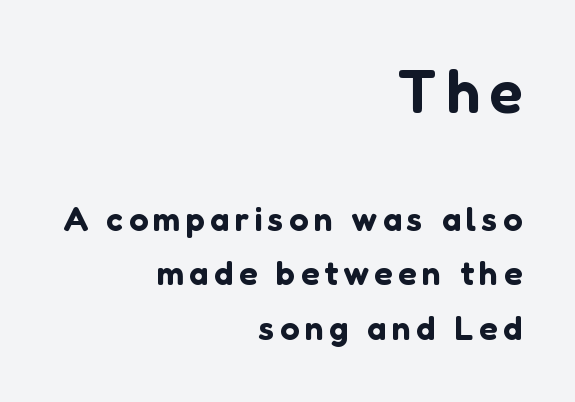
Line spacing here is normal. Has an underline been added? It has not. Tall strokes in this sample are plumb rather than angled. Spacing verdict: proportional, widths tailored to each character. Note: larger setting up top, smaller setting below. Grotesque or geometric, the face here clearly has no serifs.
